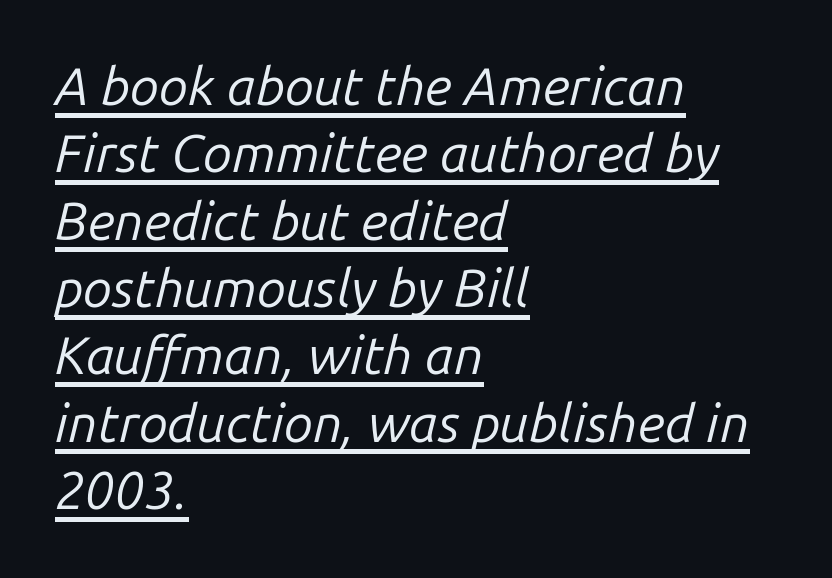
The image shows 53 px regular-weight type, italic (leaning right); set left-aligned, normal line spacing (1.27x), normal letter spacing, underlined; low stroke contrast and a medium x-height.
